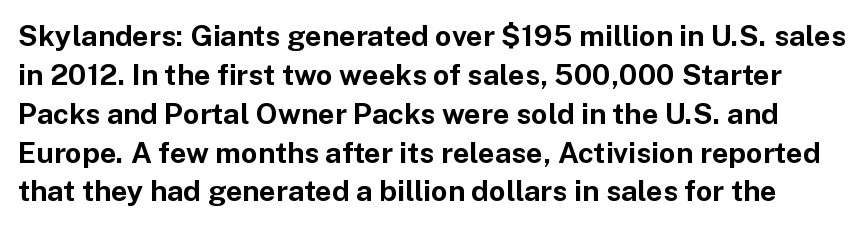
Upright lettering throughout. Notice how descenders clear the ascenders below comfortably — that's standard leading. The strokes are fattened all the way to bold. Inter-character spacing is left at the font's built-in metrics. The letters advance in unequal steps, a hallmark of proportional type.
